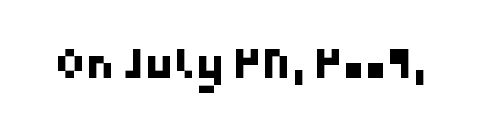
The foot of each line stays bare and open. Check where the strokes stop: nothing finishes them off — pure sans. Glyph-to-glyph distance matches everyday printed text.
